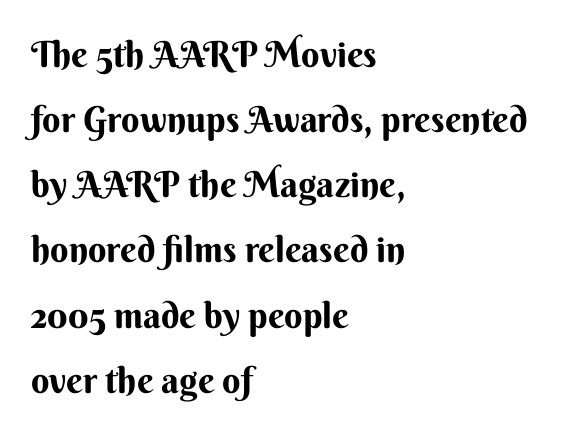
The image shows 36 px bold sans-serif type, upright; set left-aligned, line spacing 1.81x, normal letter spacing, not underlined; medium stroke contrast and a small x-height.
